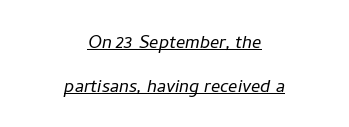
The image shows 23 px text type, italic (leaning right); set centered, loose line spacing (1.92x), normal letter spacing, underlined.
